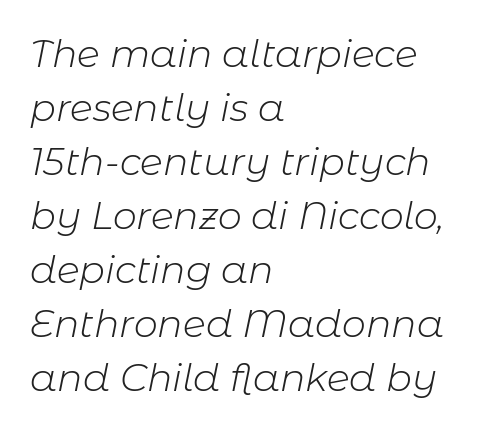
Q: Is the text bold? A: No.
Q: Is the text italic (slanted)? A: Yes, it leans right by about 11 degrees.
Q: Is the text underlined? A: No.
Q: How is the paragraph aligned? A: Left-aligned.
Q: Is the spacing between letters normal or unusually wide? A: Normal.
Q: Is the spacing between lines tight, normal or loose? A: Normal.
Q: Width (condensed, normal, or wide)? A: Normal.
Q: Stroke contrast? A: Low.
Q: x-height? A: Medium.
Q: Monospaced? A: No.
